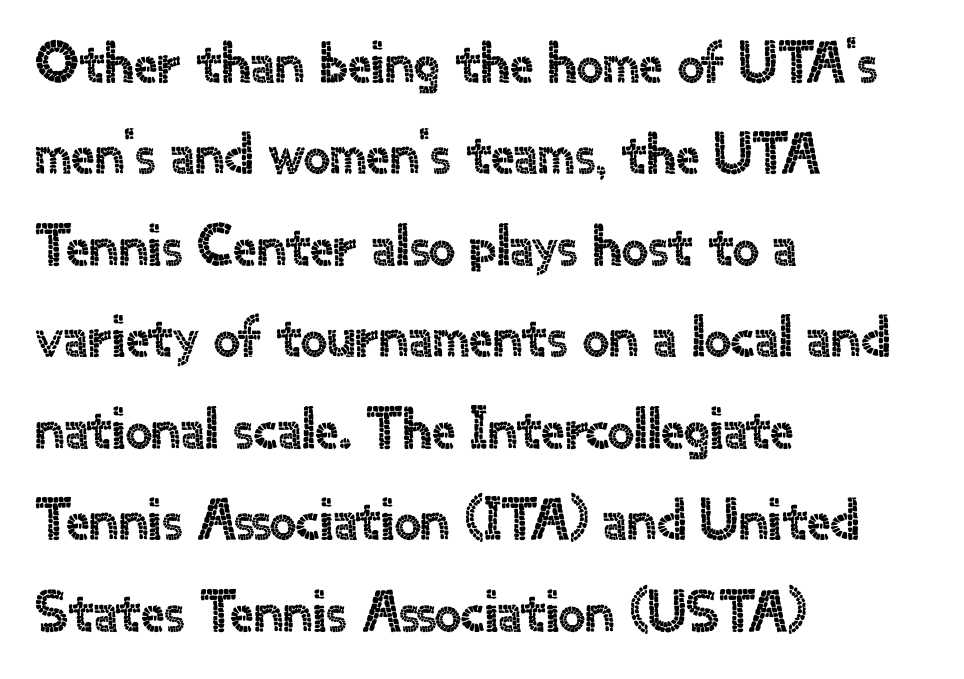
The image shows 59 px sans-serif type, upright; set left-aligned, normal line spacing (1.55x), normal letter spacing, not underlined; a small x-height.
